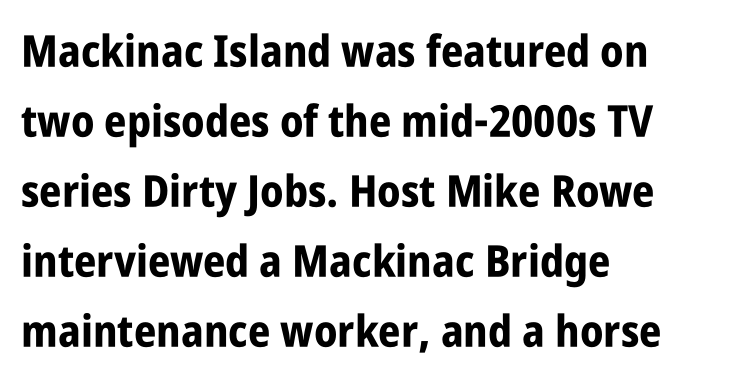
{"serif": "no", "italic": "no", "bold": "yes", "weight": "bold", "width": "condensed", "stroke_contrast": "low", "x_height": "large", "monospaced": "no", "underline": "no", "align": "left", "line_spacing": "normal", "line_spacing_ratio": 1.59, "letter_spacing": "normal", "letter_spacing_em": 0.0, "glyph_px": 44}
